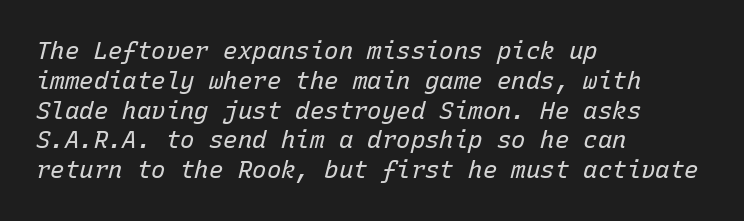
The image shows 24 px text type, italic (leaning right); set left-aligned, line spacing 1.24x, normal letter spacing, not underlined.
